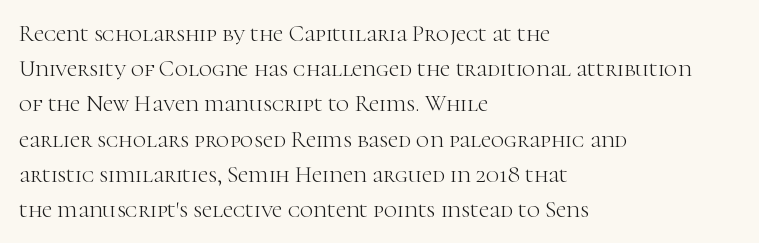
{"italic": "no", "bold": "no", "underline": "no", "align": "left", "line_spacing": "normal", "line_spacing_ratio": 1.53, "letter_spacing": "normal", "letter_spacing_em": 0.0, "glyph_px": 23}
